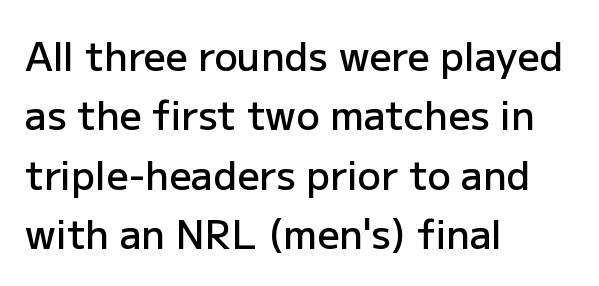
{"serif": "no", "italic": "no", "bold": "semi", "weight": "semibold", "width": "normal", "stroke_contrast": "low", "x_height": "medium", "monospaced": "no", "underline": "no", "align": "left", "line_spacing": "normal", "line_spacing_ratio": 1.52, "letter_spacing": "normal", "letter_spacing_em": 0.0, "glyph_px": 39}
